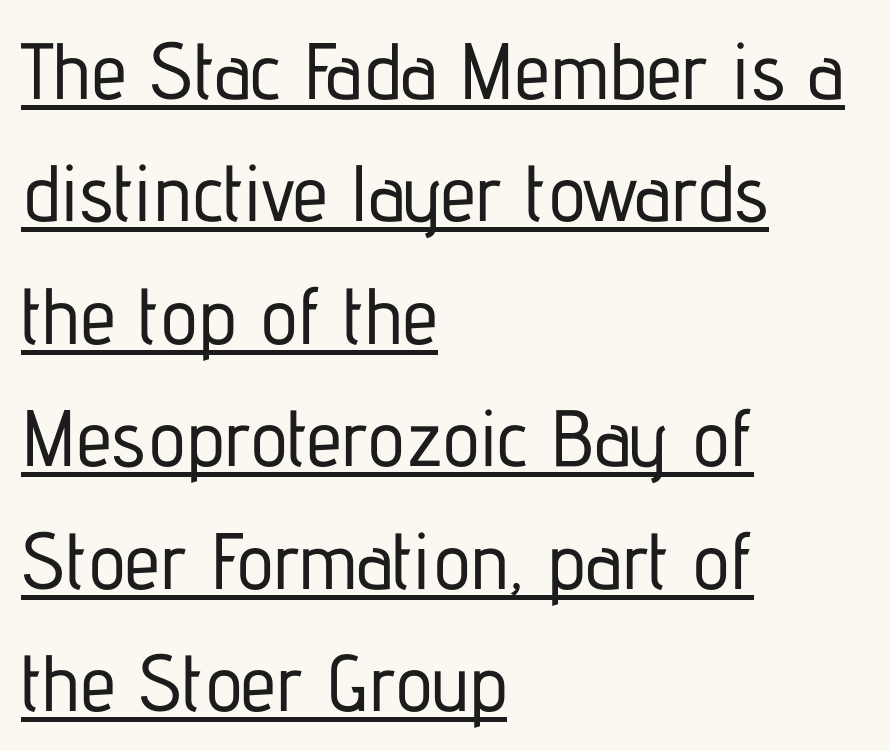
Interline gaps are of average width in this sample. Posture: upright roman. You could call the tracking neutral — neither tight nor loose. Somebody hit Ctrl+U on this one — the words are underlined. The lines are quadded left. I'd call this a sans setting — the letters go barefoot.
